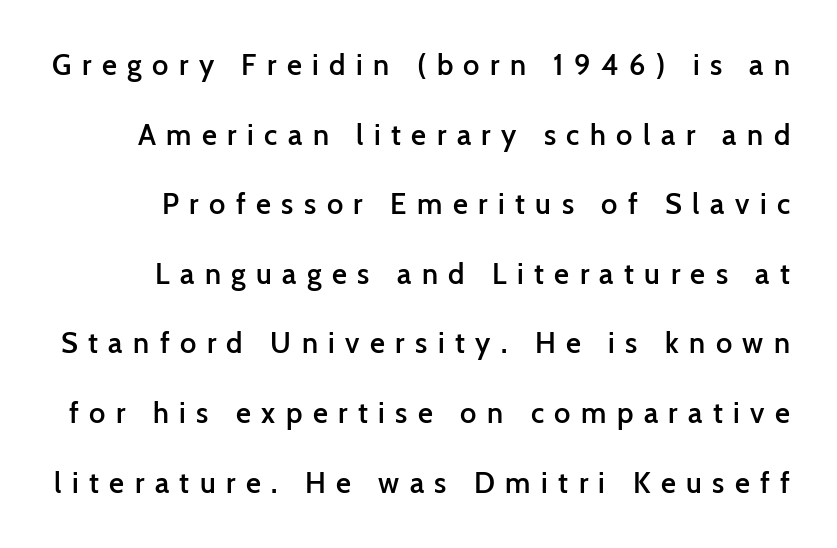
The image shows 29 px semibold sans-serif type, upright; set loose line spacing (2.4x), unusually wide letter spacing (+0.36 em), not underlined; low stroke contrast and a medium x-height.
